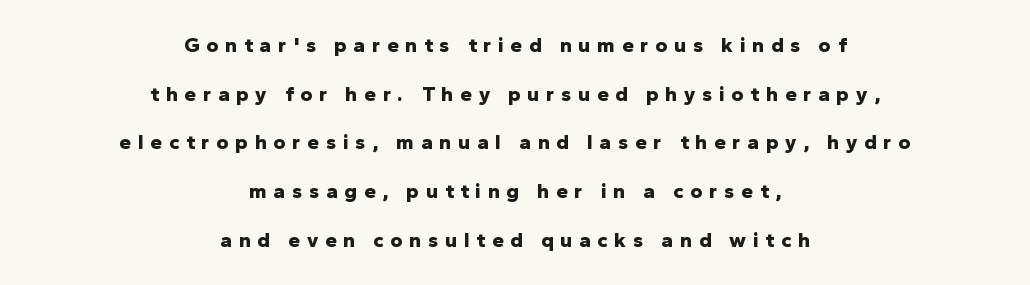
The image shows 21 px bold type, upright; set centered, loose line spacing (2.32x), unusually wide letter spacing (+0.32 em), not underlined.
